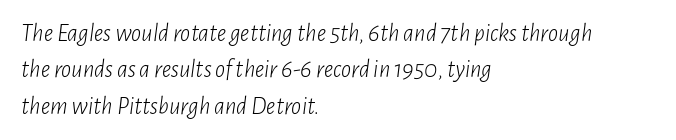
{"italic": "yes", "lean": "right", "slant_degrees": 7, "bold": "no", "underline": "no", "align": "left", "line_spacing": "normal", "line_spacing_ratio": 1.46, "letter_spacing": "normal", "letter_spacing_em": 0.0, "glyph_px": 25}
